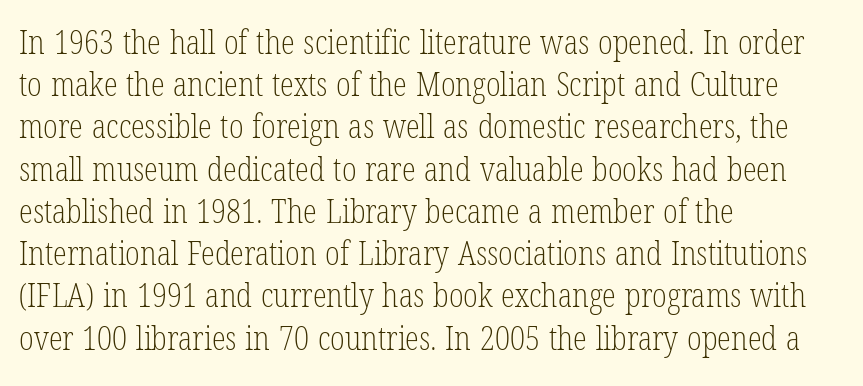
Q: Is the text bold? A: No.
Q: Is the text italic (slanted)? A: No, it is upright.
Q: Is the typeface a serif or a sans-serif typeface? A: Serif.
Q: Is the text underlined? A: No.
Q: How is the paragraph aligned? A: Left-aligned.
Q: Is the spacing between letters normal or unusually wide? A: Normal.
Q: Is the spacing between lines tight, normal or loose? A: Normal.
Q: Width (condensed, normal, or wide)? A: Condensed.
Q: Stroke contrast? A: Low.
Q: x-height? A: Medium.
Q: Monospaced? A: No.
